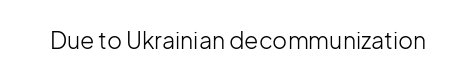
{"italic": "no", "bold": "no", "underline": "no", "letter_spacing": "normal", "letter_spacing_em": 0.0, "glyph_px": 23}
